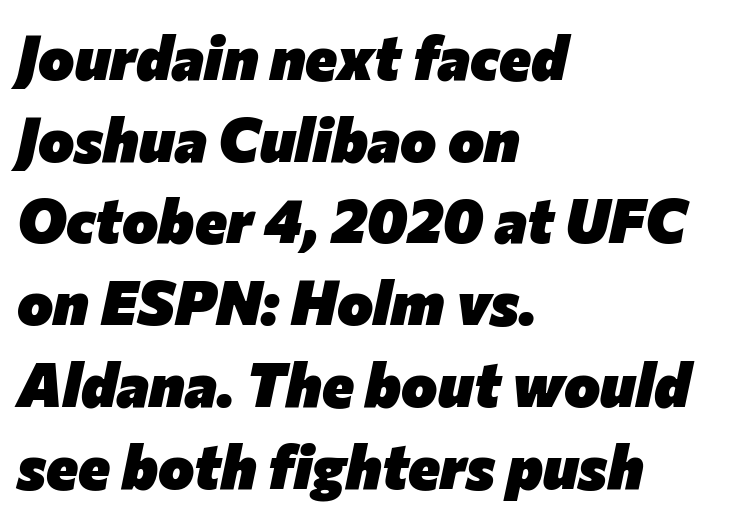
Q: Is the text bold? A: Yes.
Q: Is the text italic (slanted)? A: Yes, it leans right by about 12 degrees.
Q: Is the text underlined? A: No.
Q: How is the paragraph aligned? A: Left-aligned.
Q: Is the spacing between letters normal or unusually wide? A: Normal.
Q: Is the spacing between lines tight, normal or loose? A: Normal.
Q: Width (condensed, normal, or wide)? A: Normal.
Q: Stroke contrast? A: Low.
Q: x-height? A: Medium.
Q: Monospaced? A: No.
